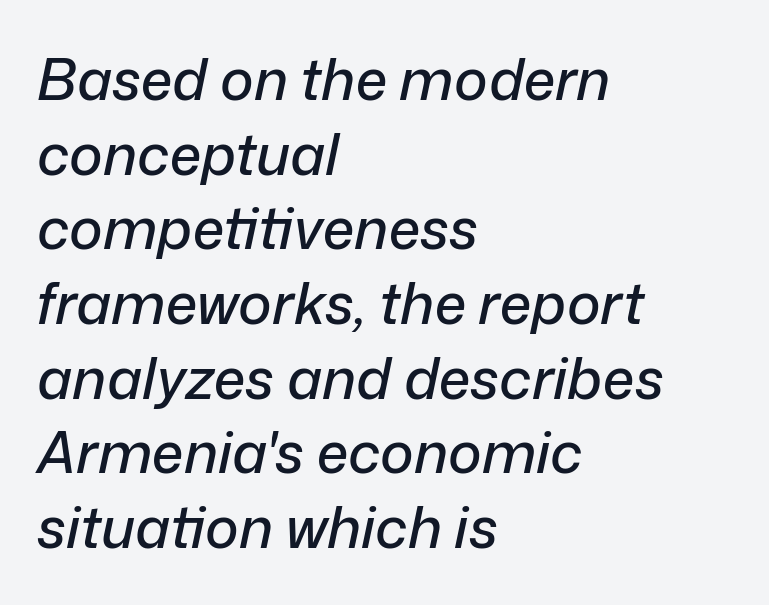
Beneath every word, the page is bare. Glyph-to-glyph distance matches everyday printed text. The letters advance in unequal steps, a hallmark of proportional type. The whole block is typeset with a tilt. A normal amount of white space separates one row of letters from the next. The paragraph shown leans on its left margin.
